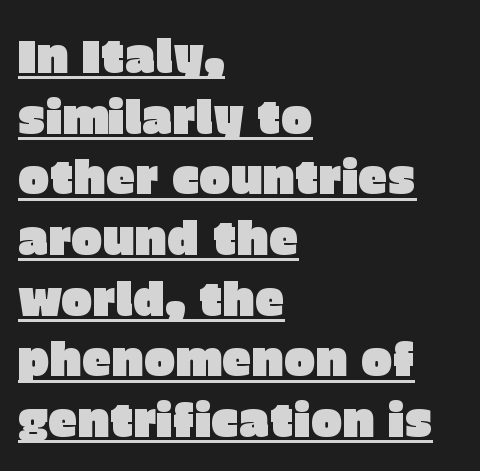
Is the block centered? No — it sits flush against the left margin. The horizontal fit of the characters is conventional and even. The letters stand upright; this is a roman face. Descenders here cross a horizontal rule under the line. Is there much room between lines? A standard amount, neither cramped nor airy. Is this a fixed-width face? No — the glyphs have proportional, varying widths.
